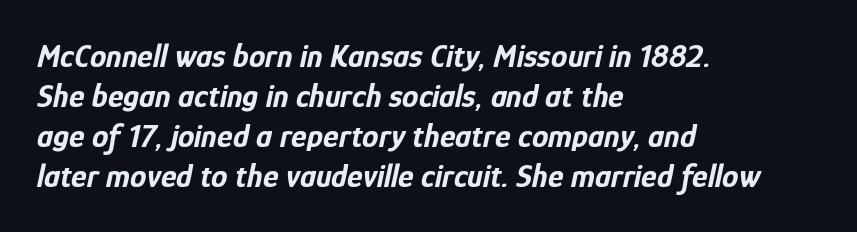
{"italic": "yes", "lean": "right", "slant_degrees": 12, "bold": "yes", "weight": "bold", "width": "condensed", "stroke_contrast": "low", "x_height": "medium", "monospaced": "no", "underline": "no", "align": "left", "line_spacing_ratio": 1.21, "letter_spacing": "normal", "letter_spacing_em": 0.0, "glyph_px": 33}
